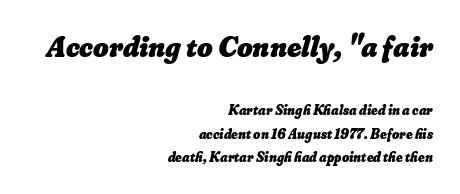
The image shows 30 px heavy type; set right-aligned, normal line spacing (1.68x), normal letter spacing, not underlined; the first (top) block is 2.14x larger; low stroke contrast and a small x-height.
